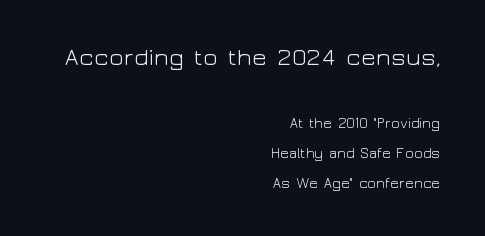
Vertical strokes here are truly vertical. A typesetter would call this zero additional tracking. Only glyphs here, with clear space below each row. The vertical gap from one line to the next is large.
